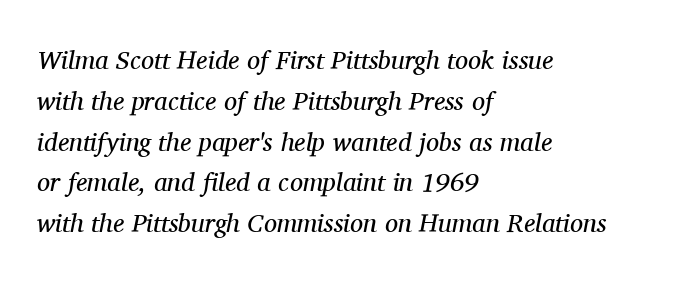
The image shows 26 px text type, italic (leaning right); set left-aligned, normal line spacing (1.57x), normal letter spacing, not underlined.
